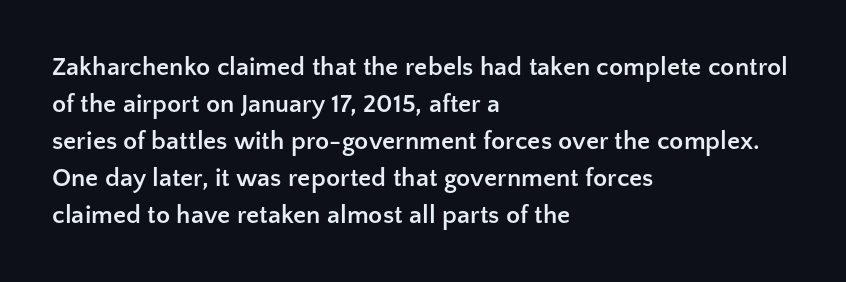
The image shows 26 px bold type, upright; set left-aligned, normal line spacing (1.42x), normal letter spacing, not underlined.
